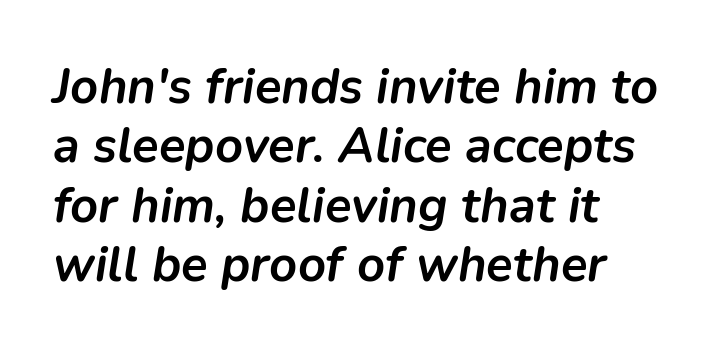
The rag falls on the right side of this text block. Every character sits at an angle, as italics do. Any mark beneath the type? The region is blank. Students, this is bold: see how much ink each stroke carries. Inter-character spacing is left at the font's built-in metrics.
